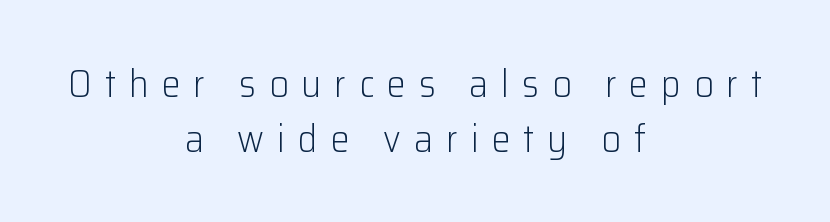
The image shows 38 px light sans-serif type, upright; set centered, normal line spacing (1.44x), unusually wide letter spacing (+0.34 em), not underlined; low stroke contrast and a medium x-height.
